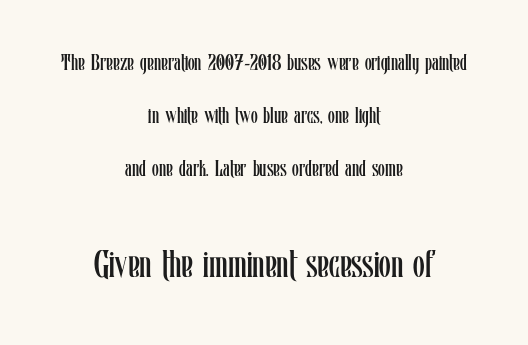
{"italic": "no", "bold": "no", "weight": "regular", "width": "condensed", "stroke_contrast": "low", "x_height": "medium", "monospaced": "no", "underline": "no", "align": "center", "line_spacing": "loose", "line_spacing_ratio": 2.4, "letter_spacing": "normal", "letter_spacing_em": 0.0, "larger_block": "second", "size_ratio": 1.73, "glyph_px": 38}
